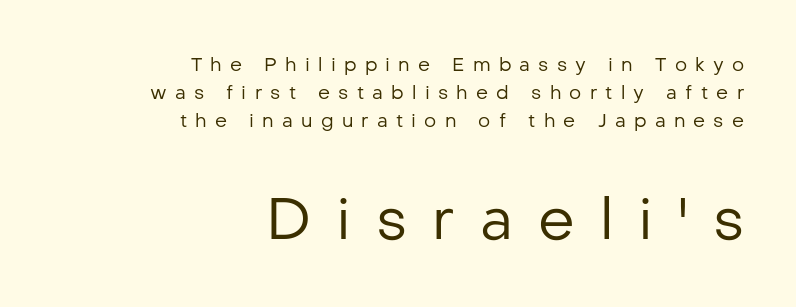
Short note: letters widely spaced. Compared with typical paragraphs, the rows here are spaced about the same. Note: no serifs on the glyphs. The specimen omits any rule beneath the text block's lines. No chunkiness to these letters — they're not bold.
